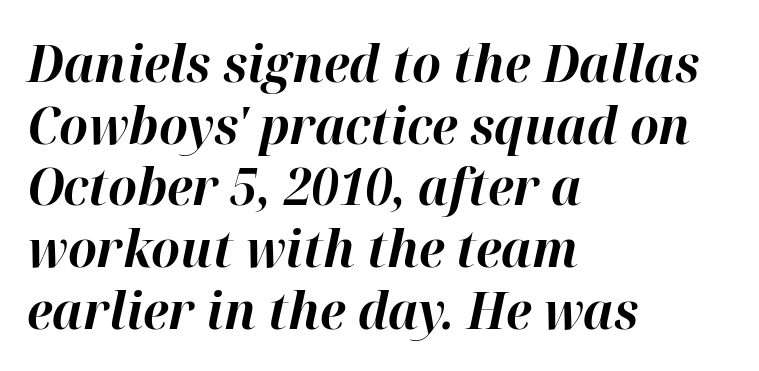
Q: Is the text bold? A: Yes.
Q: Is the text italic (slanted)? A: Yes, it leans right by about 12 degrees.
Q: Is the text underlined? A: No.
Q: How is the paragraph aligned? A: Left-aligned.
Q: Is the spacing between letters normal or unusually wide? A: Normal.
Q: Width (condensed, normal, or wide)? A: Normal.
Q: Stroke contrast? A: High.
Q: x-height? A: Medium.
Q: Monospaced? A: No.
